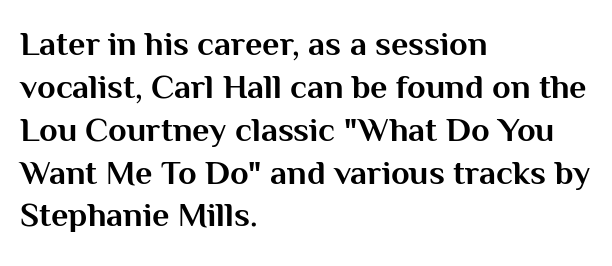
The image shows 34 px bold sans-serif type, upright; set left-aligned, normal line spacing (1.26x), normal letter spacing, not underlined; medium stroke contrast and a medium x-height.
